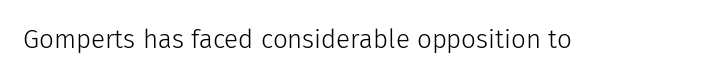
Q: Is the text bold? A: No.
Q: Is the text italic (slanted)? A: No, it is upright.
Q: Is the text underlined? A: No.
Q: Is the spacing between letters normal or unusually wide? A: Normal.
